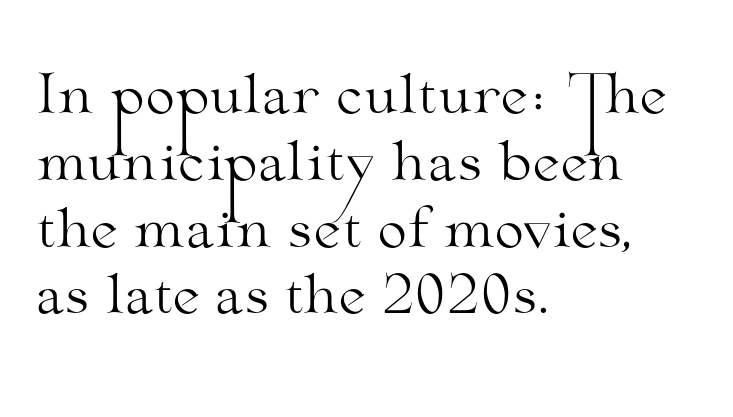
The image shows 53 px light, wide serif type, upright; set left-aligned, normal line spacing (1.26x), normal letter spacing, not underlined; medium stroke contrast and a small x-height.
